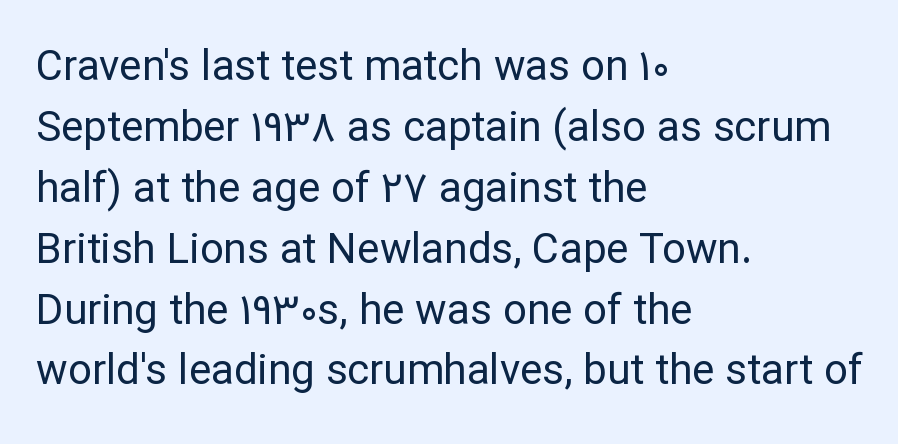
Q: Is the text bold? A: No.
Q: Is the text italic (slanted)? A: No, it is upright.
Q: Is the typeface a serif or a sans-serif typeface? A: Sans-serif.
Q: Is the text underlined? A: No.
Q: How is the paragraph aligned? A: Left-aligned.
Q: Is the spacing between letters normal or unusually wide? A: Normal.
Q: Is the spacing between lines tight, normal or loose? A: Normal.
Q: Width (condensed, normal, or wide)? A: Normal.
Q: Stroke contrast? A: Low.
Q: x-height? A: Medium.
Q: Monospaced? A: No.
